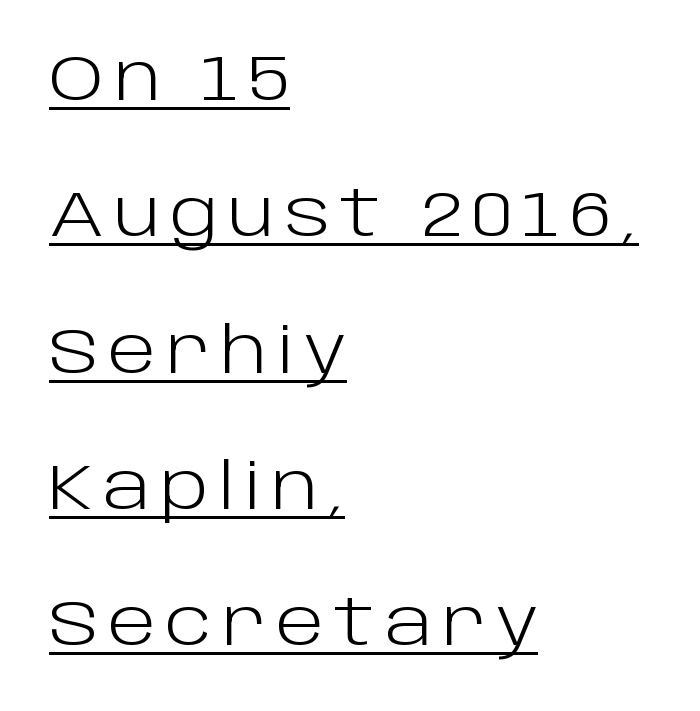
Heaviness? Minimal to ordinary, like unemphasized prose. Reading down the block, your eye returns to a fixed left position each line. A typesetter would mark this as roman, not italic. The face used here is proportionally spaced, like ordinary book or web type.
